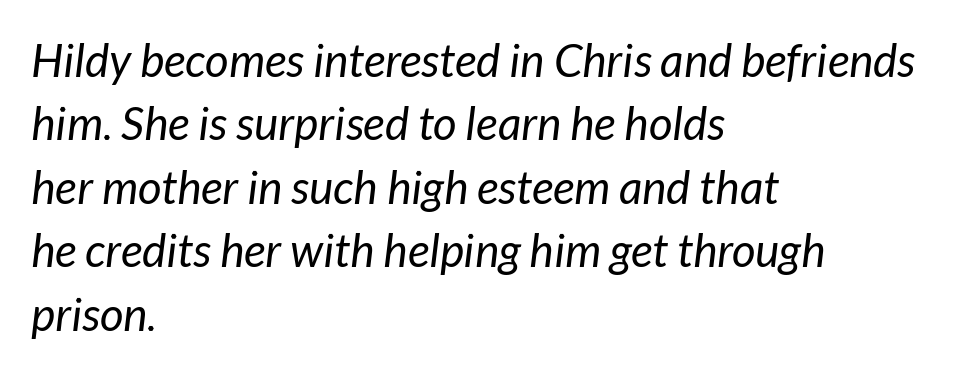
Q: Is the text bold? A: No.
Q: Is the text italic (slanted)? A: Yes, it leans right by about 7 degrees.
Q: Is the text underlined? A: No.
Q: How is the paragraph aligned? A: Left-aligned.
Q: Is the spacing between letters normal or unusually wide? A: Normal.
Q: Is the spacing between lines tight, normal or loose? A: Normal.
Q: Width (condensed, normal, or wide)? A: Normal.
Q: Stroke contrast? A: Low.
Q: x-height? A: Medium.
Q: Monospaced? A: No.
